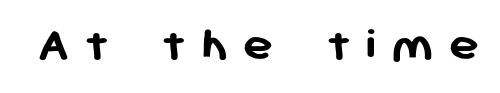
The image shows 52 px semibold sans-serif type, upright; set unusually wide letter spacing (+0.27 em), not underlined; low stroke contrast and a medium x-height.
